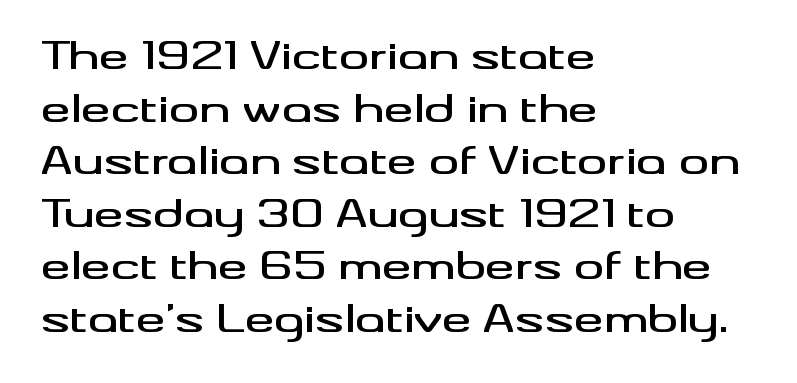
Reading down the column, the eye jumps a familiar distance to each next line. Check under the words: just untouched page. Teacher's note: observe the even left margin — that is flush-left alignment. No italicization has been applied; the sample stays upright. Look at the bottom of the vertical strokes: they stop flat, with no serifs.
